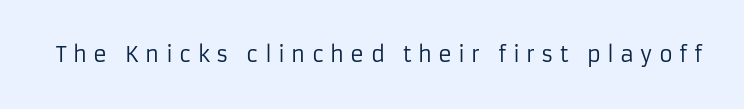
{"italic": "no", "bold": "no", "underline": "no", "letter_spacing": "wide", "letter_spacing_em": 0.3, "glyph_px": 21}
